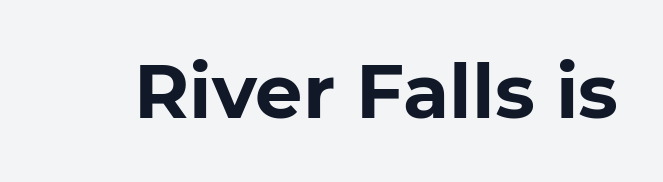
Q: Is the text bold? A: Yes.
Q: Is the typeface a serif or a sans-serif typeface? A: Sans-serif.
Q: Is the text underlined? A: No.
Q: Is the spacing between letters normal or unusually wide? A: Normal.
Q: Width (condensed, normal, or wide)? A: Normal.
Q: Stroke contrast? A: Low.
Q: x-height? A: Medium.
Q: Monospaced? A: No.
